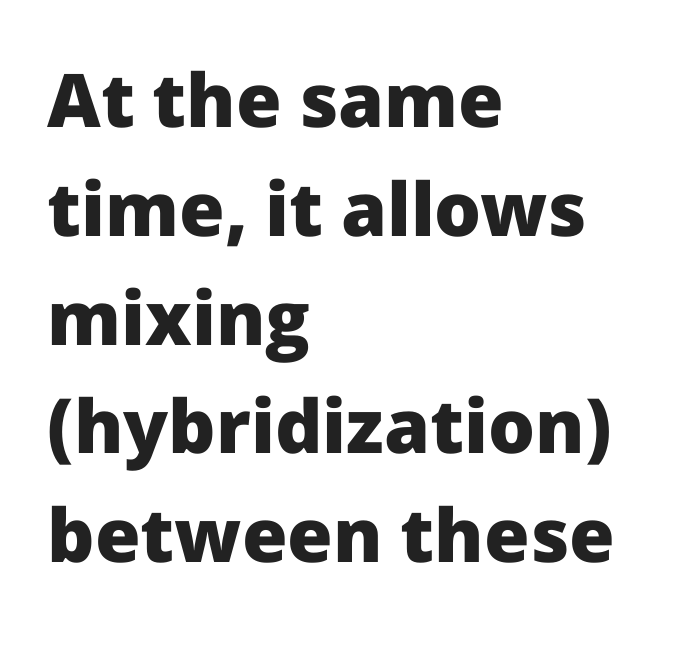
Q: Is the text bold? A: Yes.
Q: Is the text italic (slanted)? A: No, it is upright.
Q: Is the typeface a serif or a sans-serif typeface? A: Sans-serif.
Q: Is the text underlined? A: No.
Q: How is the paragraph aligned? A: Left-aligned.
Q: Is the spacing between letters normal or unusually wide? A: Normal.
Q: Is the spacing between lines tight, normal or loose? A: Normal.
Q: Width (condensed, normal, or wide)? A: Normal.
Q: Stroke contrast? A: Low.
Q: x-height? A: Medium.
Q: Monospaced? A: No.
